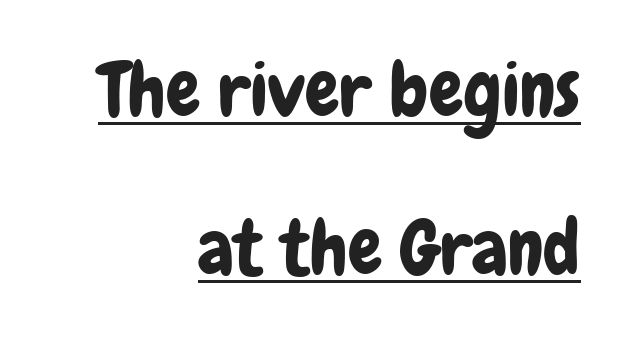
{"serif": "no", "italic": "no", "width": "condensed", "stroke_contrast": "low", "x_height": "medium", "monospaced": "no", "underline": "yes", "align": "right", "line_spacing": "loose", "line_spacing_ratio": 2.08, "letter_spacing": "normal", "letter_spacing_em": 0.0, "glyph_px": 76}
